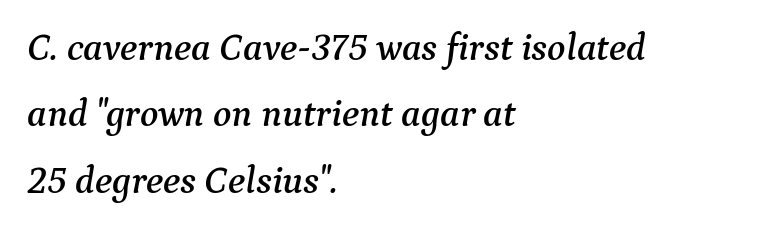
Slanted lettering throughout. Visually the block forms a straight wall on the left and a jagged coastline on the right. Looks like regular typesetting: each glyph gets only the width it needs. Are there feet on the stems? There are — it's a serif. Has an underline been added? It has not.
